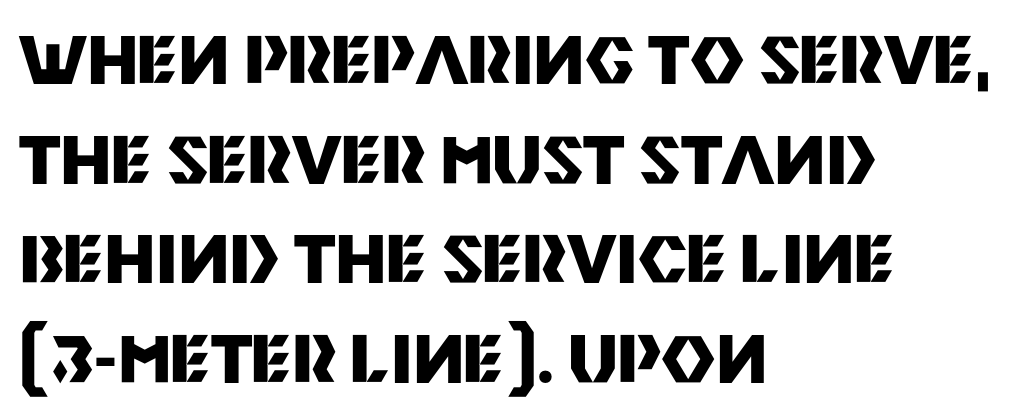
The image shows 66 px heavy sans-serif type, upright; set left-aligned, normal line spacing (1.51x), normal letter spacing, not underlined; medium stroke contrast and a large x-height.
